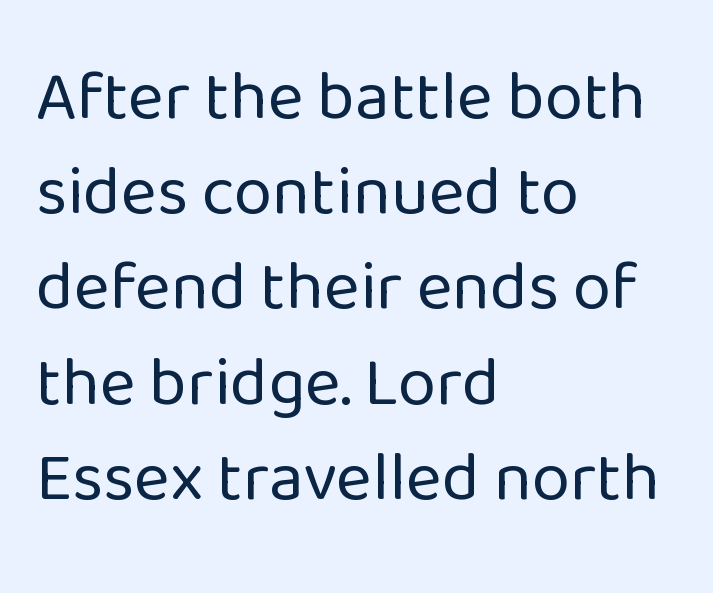
The image shows 69 px regular-weight sans-serif type, upright; set left-aligned, normal line spacing (1.38x), normal letter spacing, not underlined; low stroke contrast and a medium x-height.
